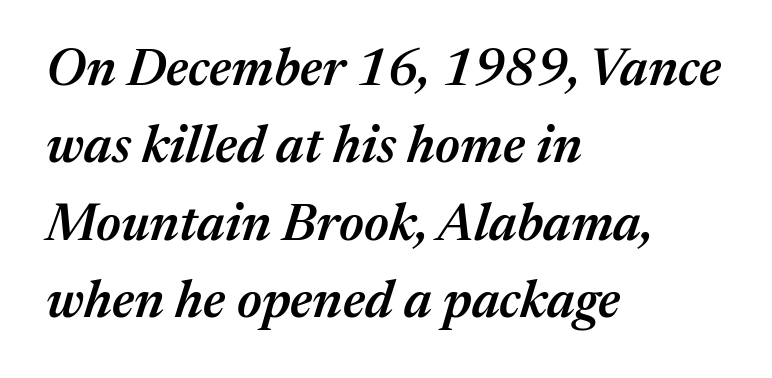
Q: Is the text bold? A: Semi-bold.
Q: Is the text italic (slanted)? A: Yes, it leans right by about 17 degrees.
Q: Is the text underlined? A: No.
Q: How is the paragraph aligned? A: Left-aligned.
Q: Is the spacing between letters normal or unusually wide? A: Normal.
Q: Is the spacing between lines tight, normal or loose? A: Normal.
Q: Width (condensed, normal, or wide)? A: Normal.
Q: Stroke contrast? A: Medium.
Q: x-height? A: Medium.
Q: Monospaced? A: No.
